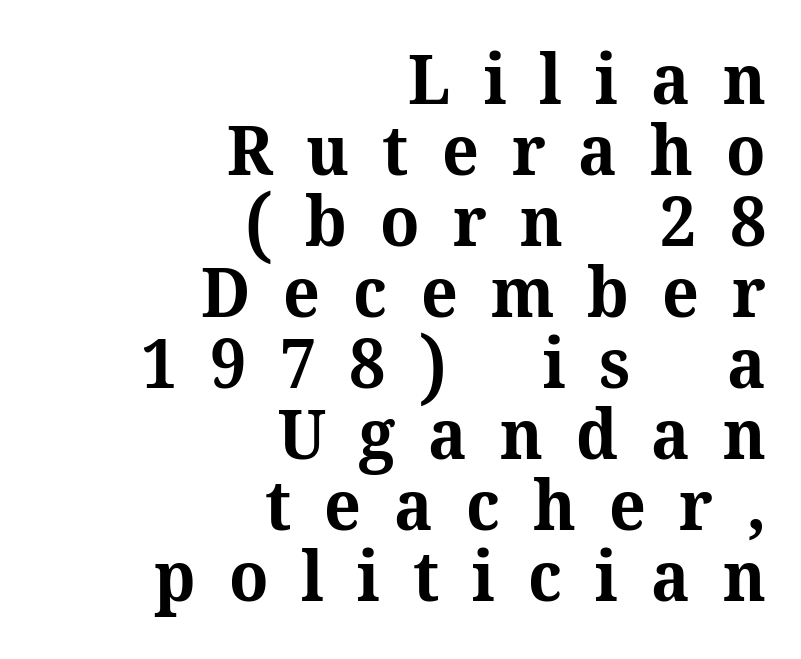
Q: Is the text bold? A: Yes.
Q: Is the text italic (slanted)? A: No, it is upright.
Q: Is the typeface a serif or a sans-serif typeface? A: Serif.
Q: Is the text underlined? A: No.
Q: How is the paragraph aligned? A: Right-aligned.
Q: Is the spacing between letters normal or unusually wide? A: Unusually wide.
Q: Is the spacing between lines tight, normal or loose? A: Tight.
Q: Width (condensed, normal, or wide)? A: Normal.
Q: Stroke contrast? A: Medium.
Q: x-height? A: Medium.
Q: Monospaced? A: No.
